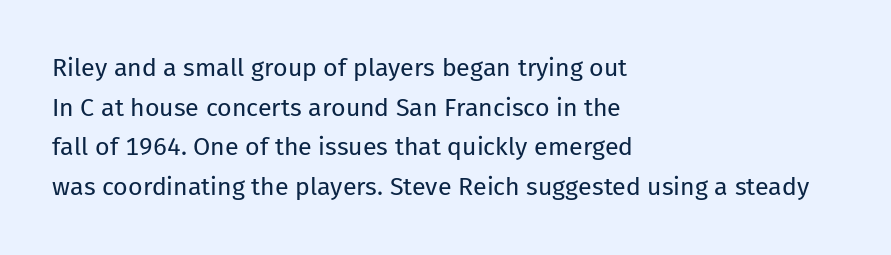
The image shows 25 px text type, upright; set left-aligned, normal line spacing (1.59x), normal letter spacing, not underlined.
